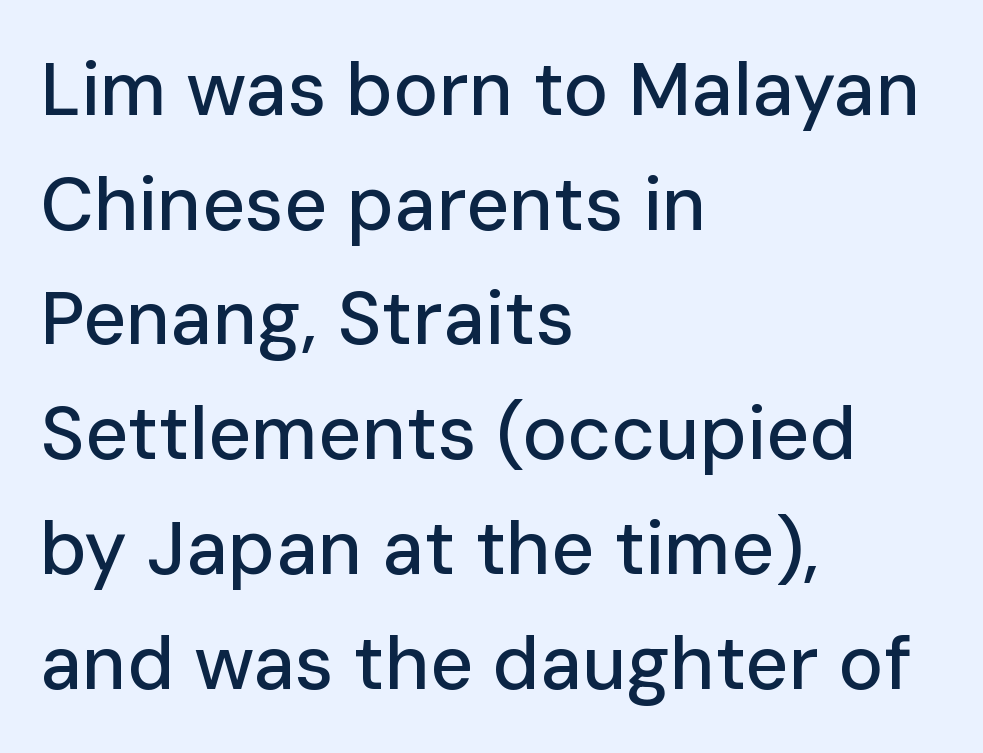
The image shows 75 px sans-serif type, upright; set left-aligned, normal line spacing (1.53x), normal letter spacing, not underlined; low stroke contrast and a medium x-height.
